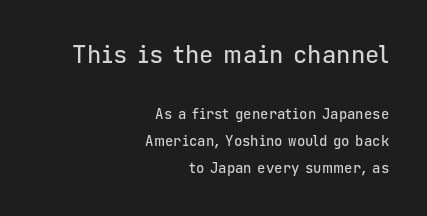
{"italic": "no", "underline": "no", "align": "right", "line_spacing": "loose", "line_spacing_ratio": 1.93, "letter_spacing": "normal", "letter_spacing_em": 0.0, "larger_block": "first", "size_ratio": 1.71, "glyph_px": 24}
